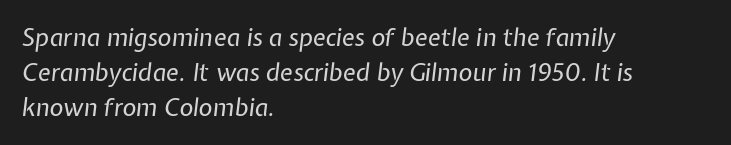
Which margin do the lines hug? The left one — the right edge is uneven. Characters follow at the spacing the type designer built in. Does the leading feel generous? No, just average. No chunkiness to these letters — they're not bold. If you drew a line through each stem, it would be angled.
